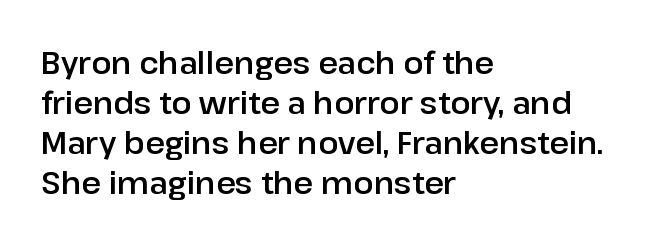
{"serif": "no", "italic": "no", "width": "normal", "stroke_contrast": "low", "x_height": "medium", "monospaced": "no", "underline": "no", "align": "left", "line_spacing": "normal", "line_spacing_ratio": 1.33, "letter_spacing": "normal", "letter_spacing_em": 0.0, "glyph_px": 30}
